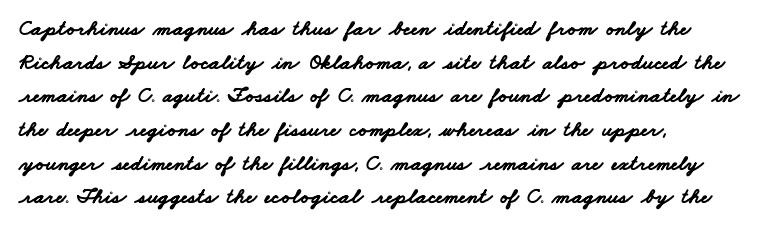
Q: Is the text bold? A: Yes.
Q: Is the text underlined? A: No.
Q: How is the paragraph aligned? A: Left-aligned.
Q: Is the spacing between letters normal or unusually wide? A: Normal.
Q: Is the spacing between lines tight, normal or loose? A: Normal.
